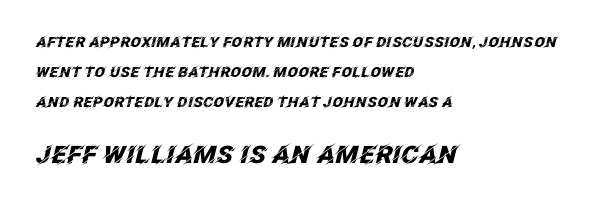
The image shows 24 px bold type, italic (leaning right); set left-aligned, loose line spacing (2.13x), normal letter spacing, not underlined; the second (bottom) block is 1.71x larger.
